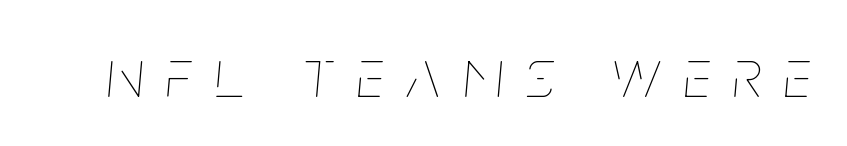
Proportional: the letters do not fall into vertical columns. Summary of weight: not heavy and not bold. A clean baseline with only descenders dipping below it. The gaps between neighbouring characters are conspicuously large.
